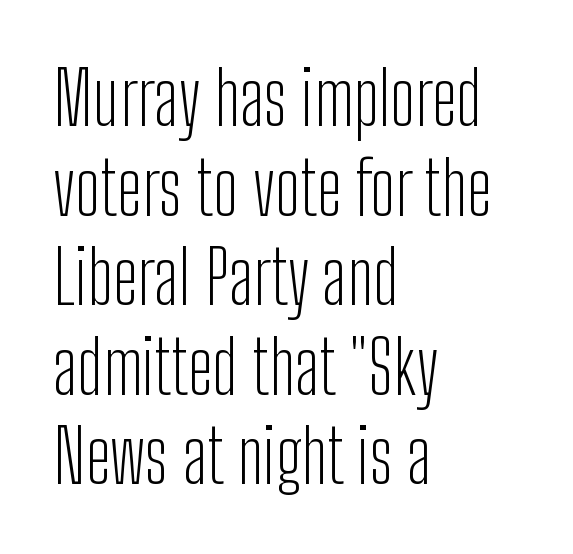
Is this a sans? Yes — the strokes have no serifs. Notice how the passage keeps a crisp vertical edge on the left only. Caption: face not bold, strokes unweighted. The rendering uses natural spacing where letterforms have individual widths.
